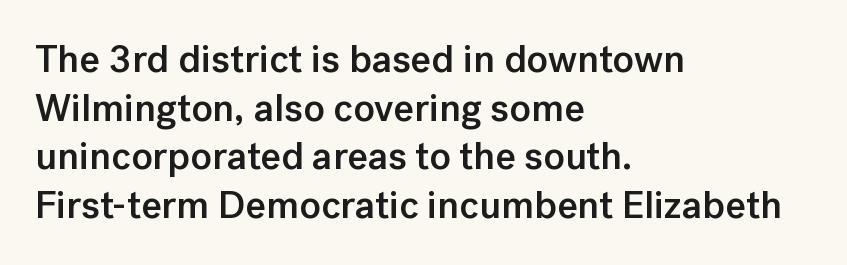
The image shows 39 px semibold sans-serif type, upright; set left-aligned, normal line spacing (1.25x), normal letter spacing, not underlined; low stroke contrast and a medium x-height.
